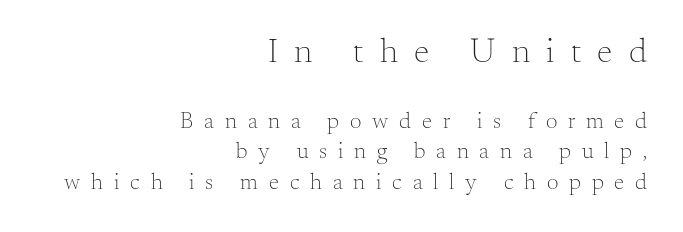
{"serif": "yes", "italic": "no", "bold": "no", "weight": "light", "width": "normal", "stroke_contrast": "medium", "x_height": "small", "monospaced": "no", "underline": "no", "align": "right", "line_spacing": "normal", "line_spacing_ratio": 1.33, "letter_spacing": "wide", "letter_spacing_em": 0.47, "larger_block": "first", "size_ratio": 1.52, "glyph_px": 35}
